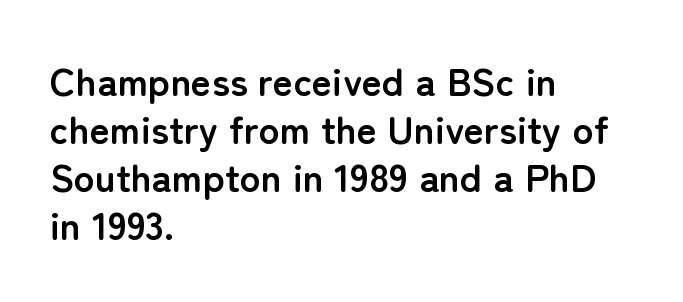
The image shows 39 px semibold sans-serif type, upright; set left-aligned, line spacing 1.23x, normal letter spacing, not underlined; low stroke contrast and a medium x-height.
